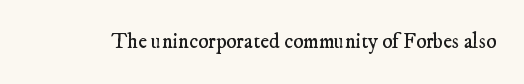
Q: Is the text bold? A: No.
Q: Is the text underlined? A: No.
Q: Is the spacing between letters normal or unusually wide? A: Normal.
